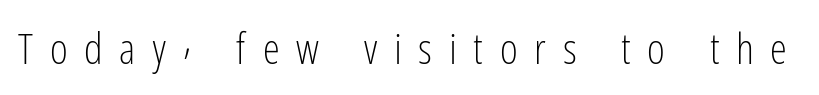
Note the varied advance widths — an 'i' is clearly narrower than an 'm'. Nothing sits at the stroke ends, so this counts as sans-serif. These lines were composed using upright roman letters. Glyph-to-glyph distance is far greater than everyday printed text. Heft: none added — not bold.
